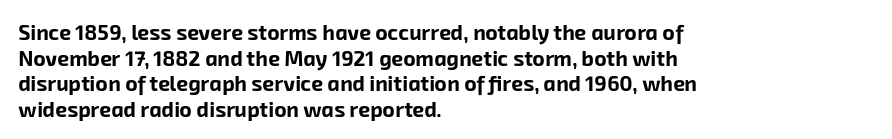
Does extra space separate the letters? No, they use regular spacing. The rendering anchors every line to the left-hand side. The baseline area is clear. Heavy-handed strokes throughout: this text is bold.
